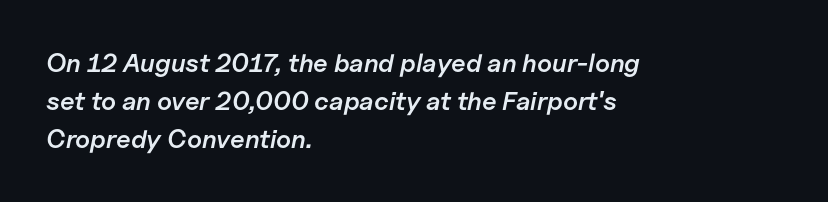
The image shows 26 px text type, italic (leaning right); set left-aligned, normal line spacing (1.47x), normal letter spacing, not underlined.
